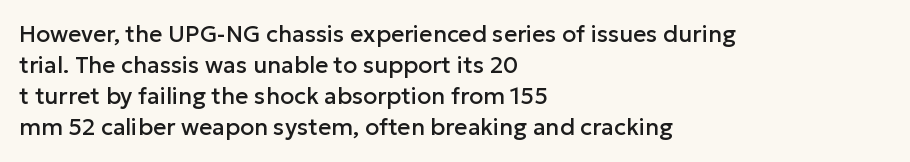
{"italic": "no", "underline": "no", "align": "left", "line_spacing": "normal", "line_spacing_ratio": 1.35, "letter_spacing": "normal", "letter_spacing_em": 0.0, "glyph_px": 23}
